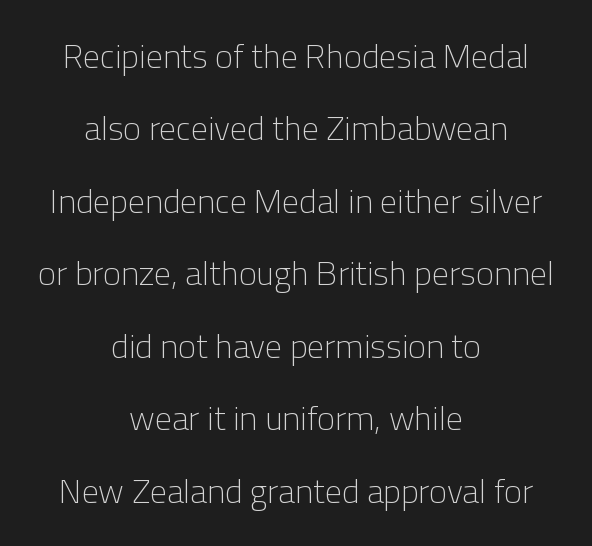
Q: Is the text bold? A: No.
Q: Is the text italic (slanted)? A: No, it is upright.
Q: Is the typeface a serif or a sans-serif typeface? A: Sans-serif.
Q: Is the text underlined? A: No.
Q: How is the paragraph aligned? A: Centered.
Q: Is the spacing between letters normal or unusually wide? A: Normal.
Q: Is the spacing between lines tight, normal or loose? A: Loose.
Q: Width (condensed, normal, or wide)? A: Normal.
Q: Stroke contrast? A: Low.
Q: x-height? A: Medium.
Q: Monospaced? A: No.
